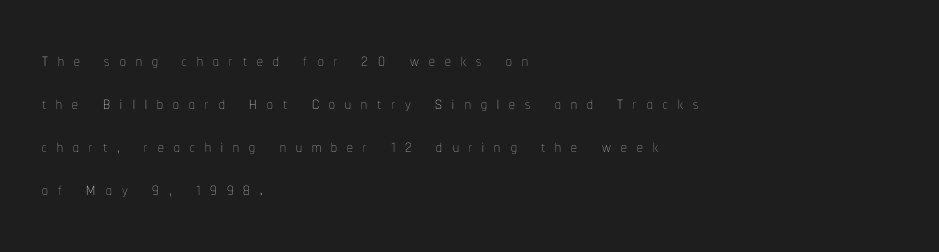
{"italic": "no", "bold": "no", "underline": "no", "align": "left", "line_spacing_ratio": 1.87, "letter_spacing": "wide", "letter_spacing_em": 0.44, "glyph_px": 23}
